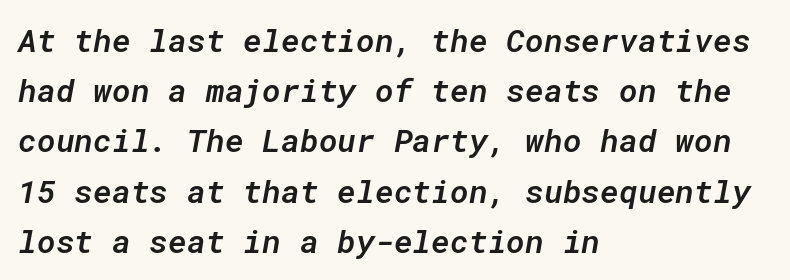
{"italic": "yes", "lean": "right", "slant_degrees": 10, "bold": "semi", "weight": "semibold", "width": "normal", "stroke_contrast": "low", "x_height": "medium", "monospaced": "yes", "underline": "no", "align": "left", "line_spacing": "normal", "line_spacing_ratio": 1.57, "letter_spacing": "normal", "letter_spacing_em": 0.0, "glyph_px": 32}
